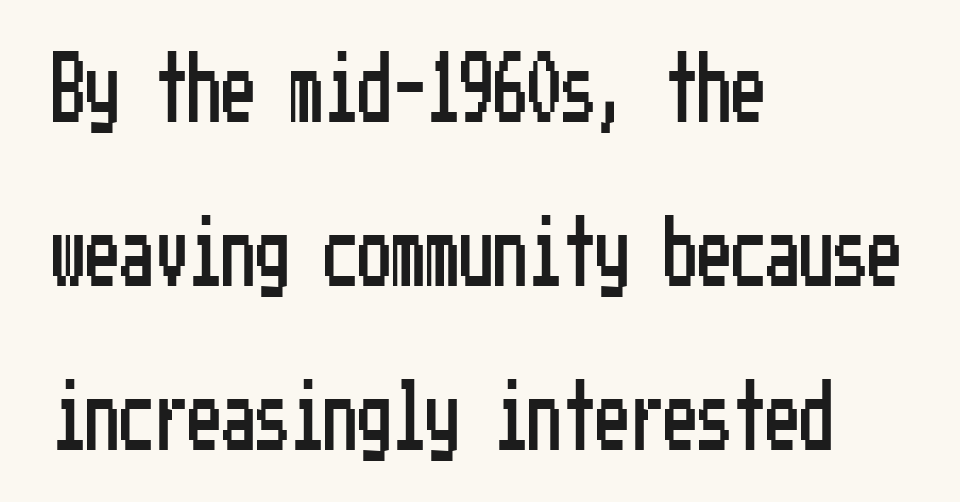
The image shows 68 px condensed sans-serif type, upright; set left-aligned, loose line spacing (2.41x), normal letter spacing, not underlined; low stroke contrast and a medium x-height.
